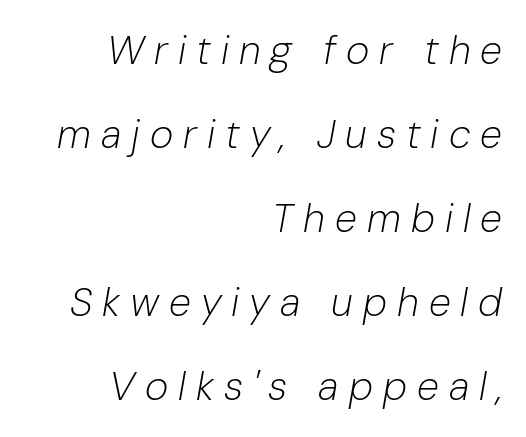
Horizontal alignment here is rightward, an uncommon choice for prose. Is this a heavy cut? Hardly; it is regular or lighter. You can tell it's italic because the verticals aren't actually vertical. The space directly below the letters is spotless. The passage shown has open, widely tracked lettering throughout. The vertical gap from one line to the next is large.
